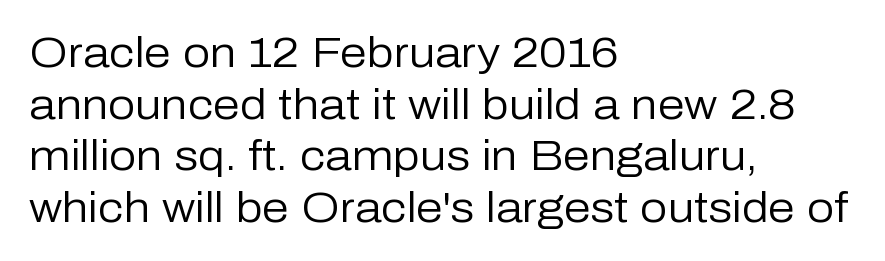
It's the straight-up-and-down kind of type. The typesetter chose a ragged-right arrangement here. Compared with typical body copy, the letter spacing here is the same. Weight: not bold — regular or lighter. The rendering uses natural spacing where letterforms have individual widths. Serif or sans? Sans — the stroke terminals are bare.
